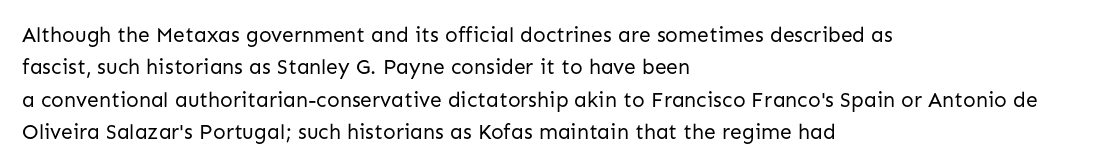
Q: Is the text bold? A: No.
Q: Is the text italic (slanted)? A: No, it is upright.
Q: Is the text underlined? A: No.
Q: How is the paragraph aligned? A: Left-aligned.
Q: Is the spacing between letters normal or unusually wide? A: Normal.
Q: Is the spacing between lines tight, normal or loose? A: Normal.
